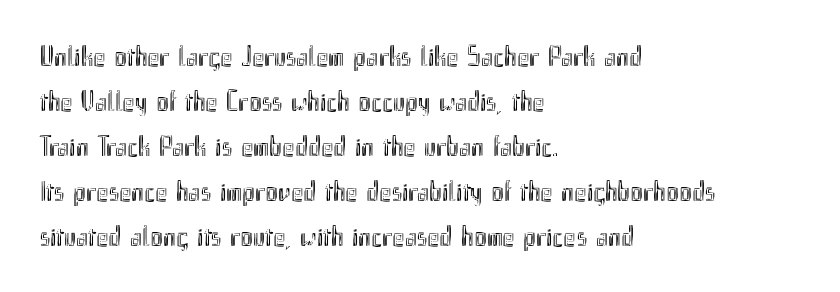
{"italic": "no", "width": "condensed", "x_height": "small", "monospaced": "no", "underline": "no", "align": "left", "line_spacing": "normal", "line_spacing_ratio": 1.55, "letter_spacing": "normal", "letter_spacing_em": 0.0, "glyph_px": 29}
